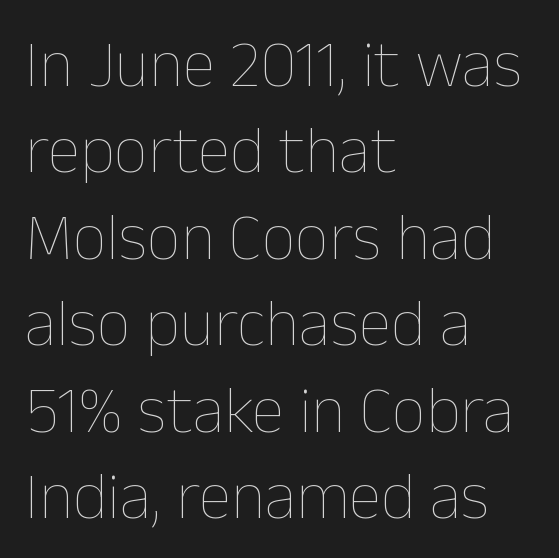
{"italic": "no", "bold": "no", "weight": "thin", "width": "normal", "stroke_contrast": "low", "x_height": "medium", "monospaced": "no", "underline": "no", "align": "left", "line_spacing": "normal", "line_spacing_ratio": 1.29, "letter_spacing": "normal", "letter_spacing_em": 0.0, "glyph_px": 67}
